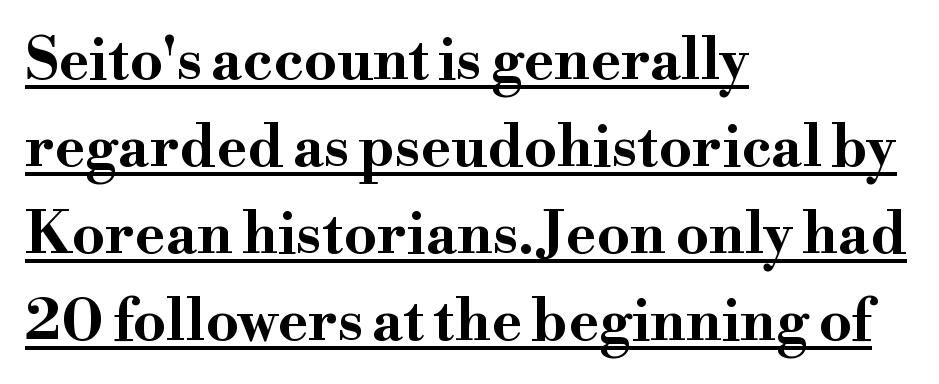
{"serif": "yes", "italic": "no", "bold": "yes", "weight": "bold", "width": "wide", "stroke_contrast": "high", "x_height": "small", "monospaced": "no", "underline": "yes", "align": "left", "line_spacing": "normal", "line_spacing_ratio": 1.5, "letter_spacing": "normal", "letter_spacing_em": 0.0, "glyph_px": 58}
